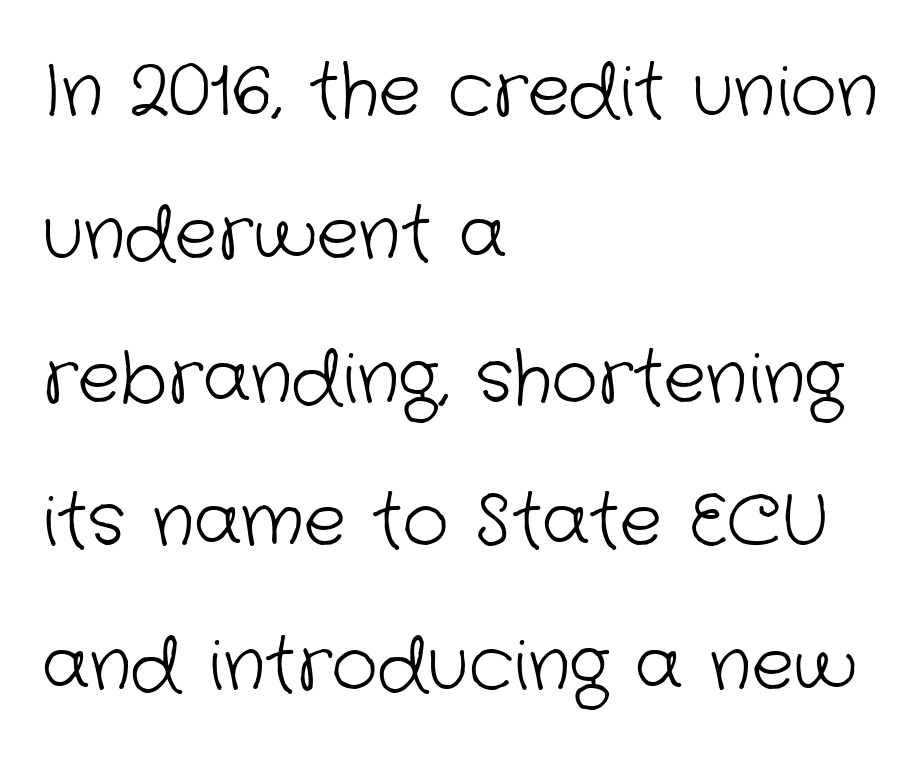
Short and long lines alike share a common starting point at left. Note the varied advance widths — an 'i' is clearly narrower than an 'm'. Ink coverage per letter is moderate at most. There is no visible air inserted between adjacent glyphs.
